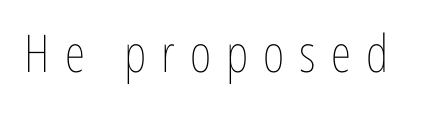
{"italic": "no", "bold": "no", "weight": "thin", "width": "condensed", "stroke_contrast": "low", "x_height": "medium", "monospaced": "no", "underline": "no", "letter_spacing": "wide", "letter_spacing_em": 0.29, "glyph_px": 52}
